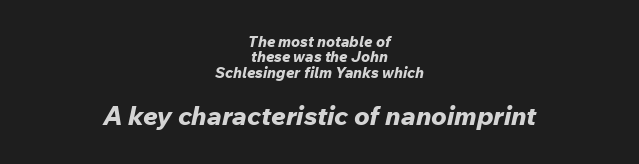
Q: Is the text bold? A: Yes.
Q: Is the text italic (slanted)? A: Yes, it leans right by about 12 degrees.
Q: Is the text underlined? A: No.
Q: How is the paragraph aligned? A: Centered.
Q: Is the spacing between letters normal or unusually wide? A: Normal.
Q: Is the spacing between lines tight, normal or loose? A: Tight.
Q: Which block of text is set in a larger size, the first (top) or the second (bottom)? A: The second (bottom) one.
